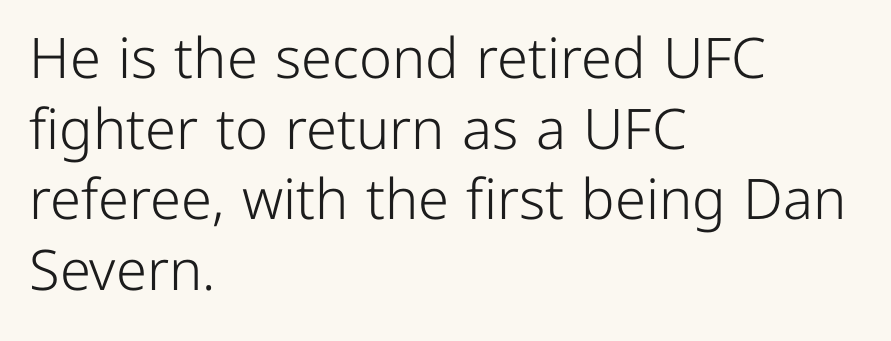
Q: Is the text bold? A: No.
Q: Is the text italic (slanted)? A: No, it is upright.
Q: Is the typeface a serif or a sans-serif typeface? A: Sans-serif.
Q: Is the text underlined? A: No.
Q: How is the paragraph aligned? A: Left-aligned.
Q: Is the spacing between letters normal or unusually wide? A: Normal.
Q: Is the spacing between lines tight, normal or loose? A: Normal.
Q: Width (condensed, normal, or wide)? A: Normal.
Q: Stroke contrast? A: Low.
Q: x-height? A: Medium.
Q: Monospaced? A: No.
